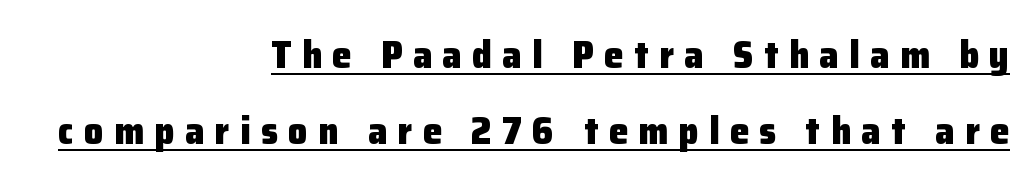
Q: Is the text bold? A: Yes.
Q: Is the text italic (slanted)? A: No, it is upright.
Q: Is the typeface a serif or a sans-serif typeface? A: Sans-serif.
Q: Is the text underlined? A: Yes.
Q: How is the paragraph aligned? A: Right-aligned.
Q: Is the spacing between letters normal or unusually wide? A: Unusually wide.
Q: Is the spacing between lines tight, normal or loose? A: Loose.
Q: Width (condensed, normal, or wide)? A: Normal.
Q: Stroke contrast? A: Low.
Q: x-height? A: Medium.
Q: Monospaced? A: No.
